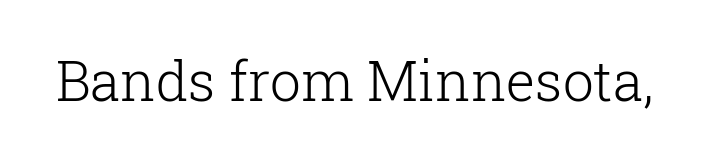
Letter spacing: default. Here the designer chose a conventional face with non-uniform glyph widths. The designer went with a serif here, giving each stem small feet. The gap between lines stays unmarked. The letters look calm and open, with moderate or lighter stems. Designer's note — italics off, roman on.
